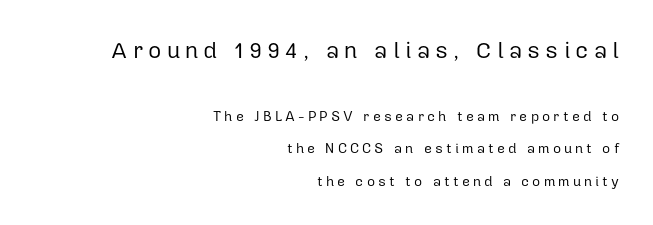
{"italic": "no", "bold": "no", "underline": "no", "align": "right", "line_spacing": "loose", "line_spacing_ratio": 2.32, "letter_spacing": "wide", "letter_spacing_em": 0.22, "larger_block": "first", "size_ratio": 1.64, "glyph_px": 23}
